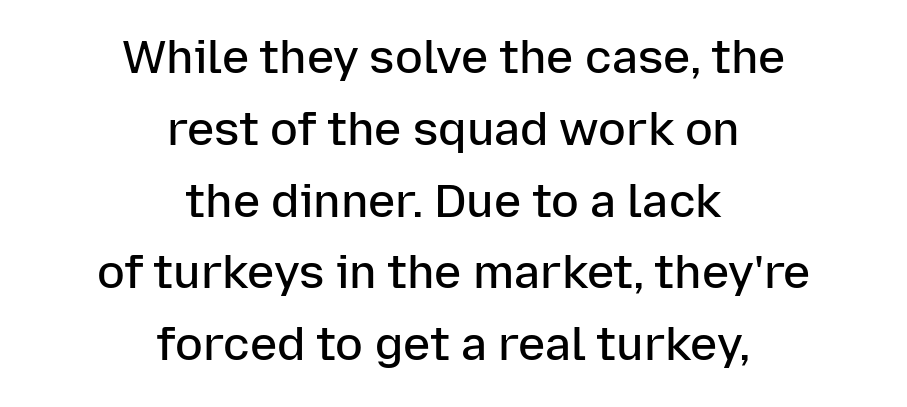
This rendering features lettering with no underline. The typesetting leans somewhat heavy: a semibold. These lines were composed using upright roman letters. The designer left line spacing at the default.
